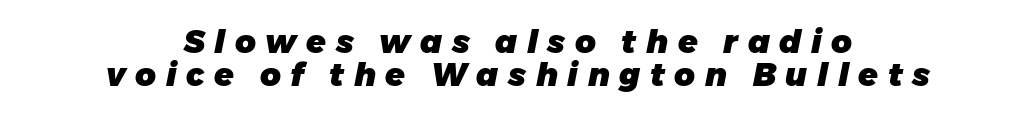
The image shows 32 px heavy type, italic (leaning right); set centered, tight line spacing (1.02x), unusually wide letter spacing (+0.3 em), not underlined; low stroke contrast and a medium x-height.
